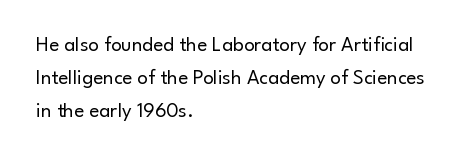
The face looks like a standard text weight, possibly lighter. Short and long lines alike share a common starting point at left. Vertically, the passage feels balanced, rows spaced as you'd expect. A bare baseline throughout the passage. Here the glyphs are tracked normally, forming tight word shapes.
